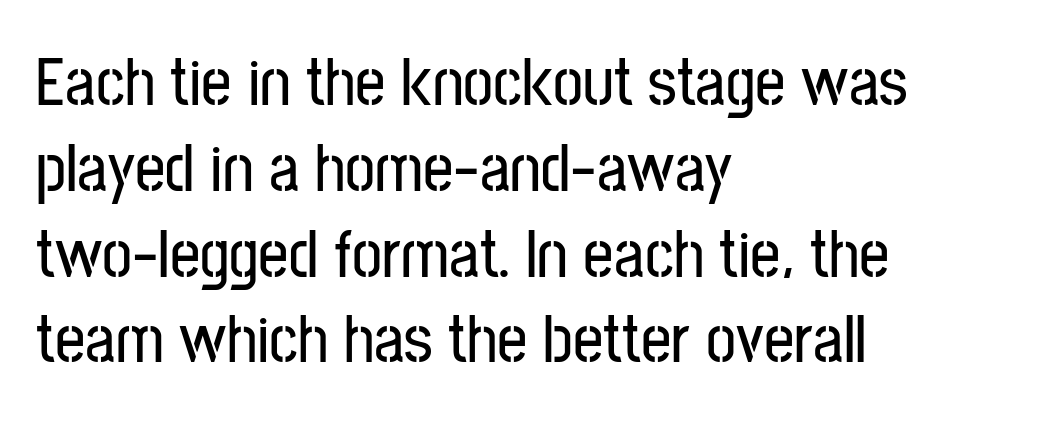
Q: Is the text italic (slanted)? A: No, it is upright.
Q: Is the typeface a serif or a sans-serif typeface? A: Sans-serif.
Q: Is the text underlined? A: No.
Q: How is the paragraph aligned? A: Left-aligned.
Q: Is the spacing between letters normal or unusually wide? A: Normal.
Q: Is the spacing between lines tight, normal or loose? A: Normal.
Q: Width (condensed, normal, or wide)? A: Condensed.
Q: Stroke contrast? A: Low.
Q: x-height? A: Medium.
Q: Monospaced? A: No.
